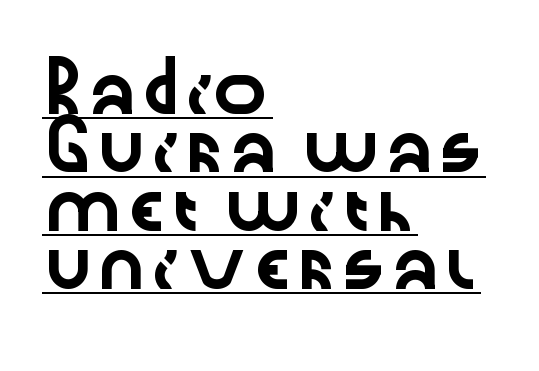
Q: Is the text italic (slanted)? A: No, it is upright.
Q: Is the typeface a serif or a sans-serif typeface? A: Sans-serif.
Q: Is the text underlined? A: Yes.
Q: How is the paragraph aligned? A: Left-aligned.
Q: Is the spacing between letters normal or unusually wide? A: Normal.
Q: Is the spacing between lines tight, normal or loose? A: Normal.
Q: Width (condensed, normal, or wide)? A: Wide.
Q: Stroke contrast? A: Low.
Q: x-height? A: Medium.
Q: Monospaced? A: No.
